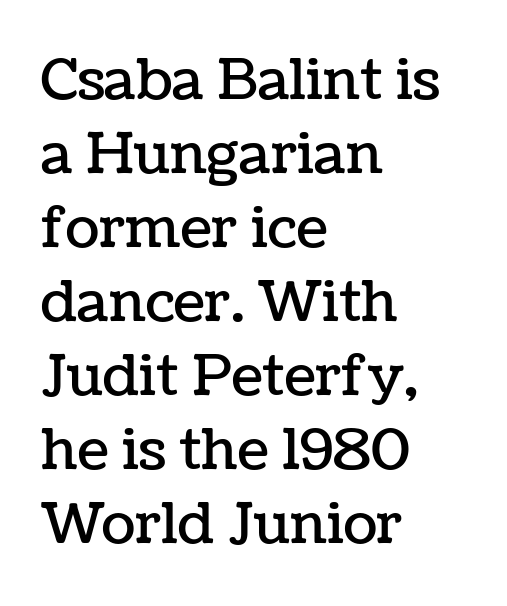
Q: Is the text italic (slanted)? A: No, it is upright.
Q: Is the text underlined? A: No.
Q: How is the paragraph aligned? A: Left-aligned.
Q: Is the spacing between letters normal or unusually wide? A: Normal.
Q: Is the spacing between lines tight, normal or loose? A: Normal.
Q: Width (condensed, normal, or wide)? A: Normal.
Q: Stroke contrast? A: Low.
Q: x-height? A: Medium.
Q: Monospaced? A: No.
